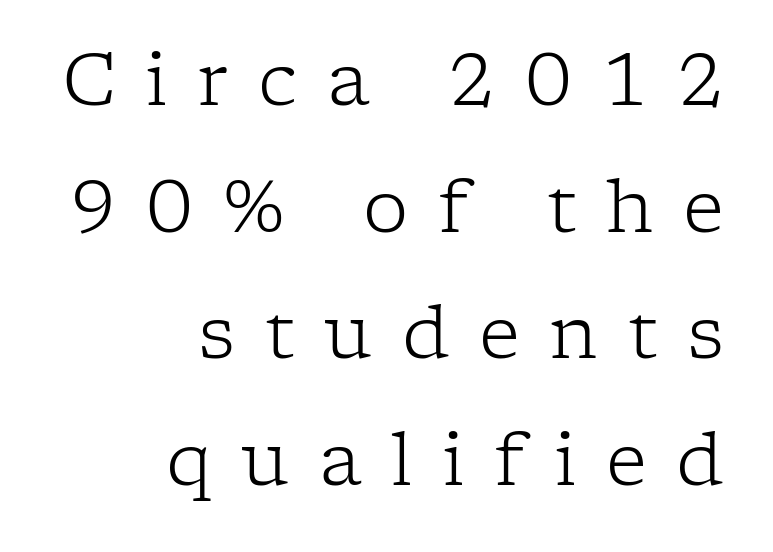
The glyphs in this specimen are seriffed. The letters are spread apart with noticeably loose tracking. Stems here are at most as thick as an everyday book face. Any mark beneath the type? The region is blank.
